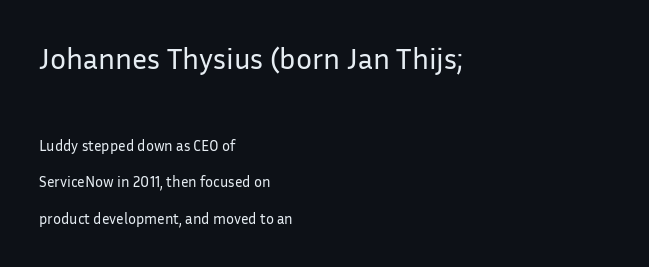
Q: Is the text bold? A: No.
Q: Is the text italic (slanted)? A: No, it is upright.
Q: Is the typeface a serif or a sans-serif typeface? A: Sans-serif.
Q: Is the text underlined? A: No.
Q: How is the paragraph aligned? A: Left-aligned.
Q: Is the spacing between letters normal or unusually wide? A: Normal.
Q: Is the spacing between lines tight, normal or loose? A: Loose.
Q: Which block of text is set in a larger size, the first (top) or the second (bottom)? A: The first (top) one.
Q: Width (condensed, normal, or wide)? A: Normal.
Q: Stroke contrast? A: Low.
Q: x-height? A: Medium.
Q: Monospaced? A: No.
